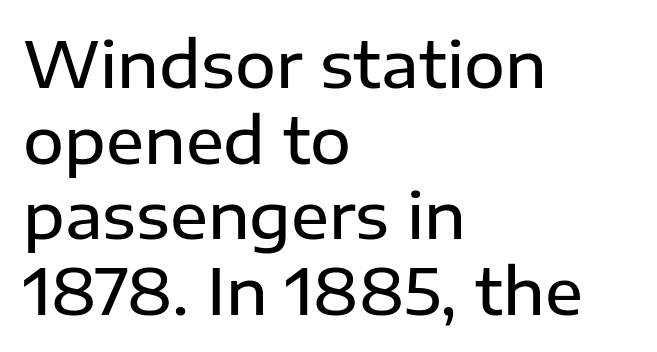
Q: Is the text bold? A: Semi-bold.
Q: Is the text italic (slanted)? A: No, it is upright.
Q: Is the typeface a serif or a sans-serif typeface? A: Sans-serif.
Q: Is the text underlined? A: No.
Q: How is the paragraph aligned? A: Left-aligned.
Q: Is the spacing between letters normal or unusually wide? A: Normal.
Q: Width (condensed, normal, or wide)? A: Normal.
Q: Stroke contrast? A: Low.
Q: x-height? A: Medium.
Q: Monospaced? A: No.
